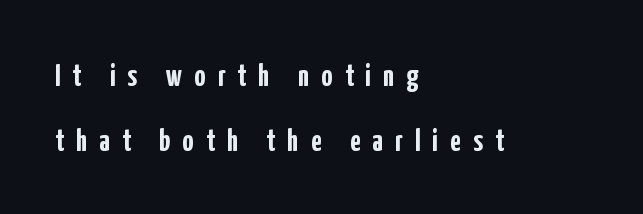
The image shows 31 px semibold, condensed sans-serif type, upright; set left-aligned, loose line spacing (2.11x), unusually wide letter spacing (+0.39 em), not underlined; low stroke contrast and a medium x-height.
